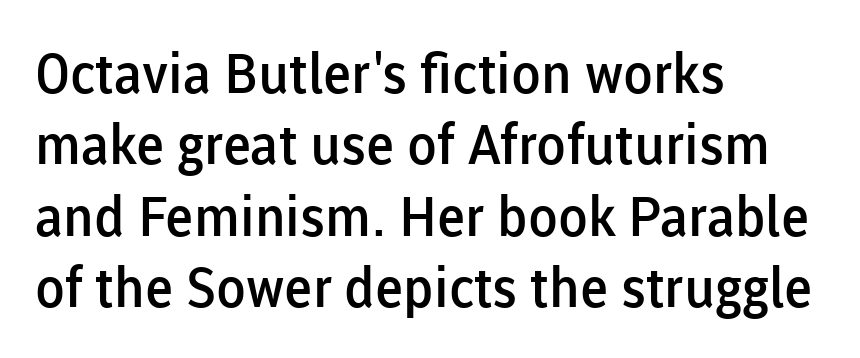
Line spacing here is normal. No extra tracking has been applied to these lines. The text was rendered using a sans face with plain stroke endings. Beneath every word, the page is bare. The type sits square on the baseline with zero lean. The strokes are fattened partway — semibold, not bold.
